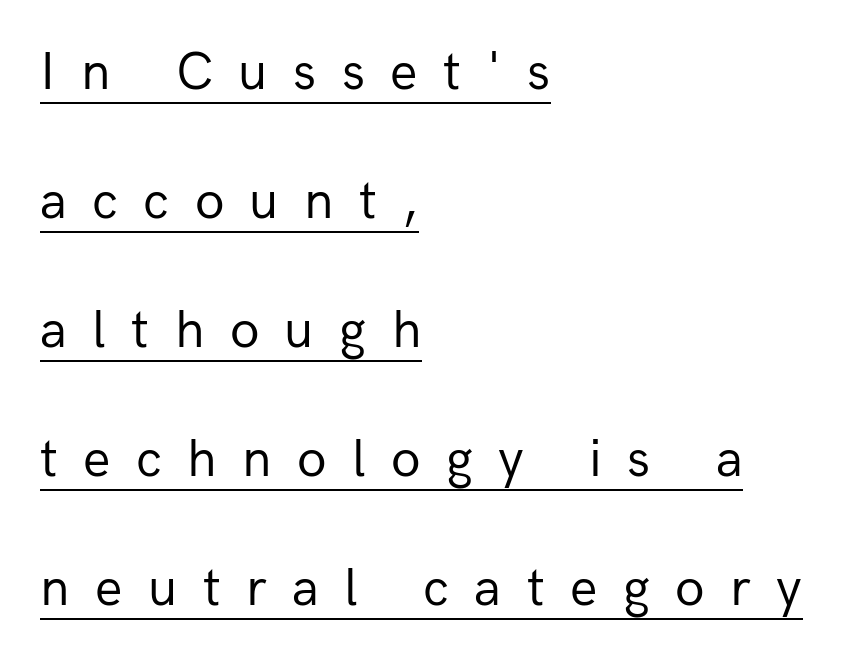
The characters display no serif detailing; their extremities are plain. The paragraph has a hard left edge and a soft right edge. The weight would be labelled regular, book, light, or lighter still. One glance says open: line gaps are wider than usual.
